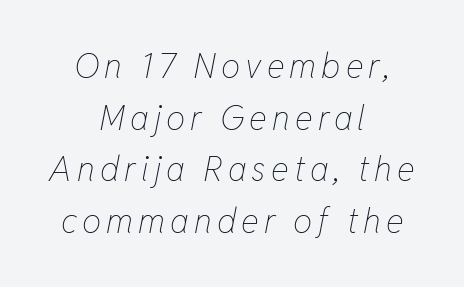
Note the varied advance widths — an 'i' is clearly narrower than an 'm'. Rows of type keep a routine distance in the vertical direction. There's an unmistakable incline to the writing here. Beneath every word, the page is bare. Summary of weight: not heavy and not bold. Horizontal alignment here is central, giving a formal, balanced look.
